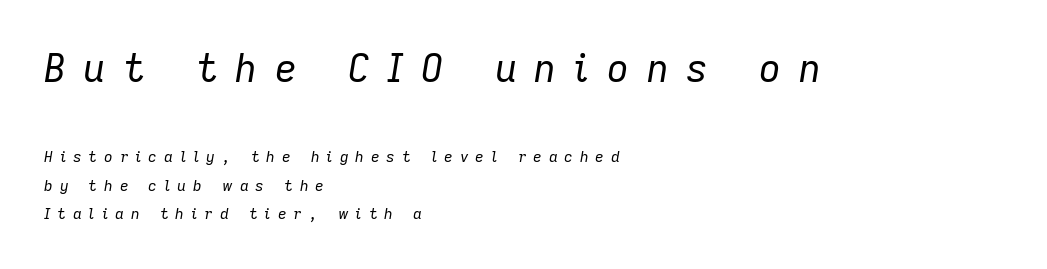
Q: Is the text bold? A: No.
Q: Is the text italic (slanted)? A: Yes, it leans right by about 9 degrees.
Q: Is the text underlined? A: No.
Q: How is the paragraph aligned? A: Left-aligned.
Q: Is the spacing between letters normal or unusually wide? A: Unusually wide.
Q: Is the spacing between lines tight, normal or loose? A: Loose.
Q: Which block of text is set in a larger size, the first (top) or the second (bottom)? A: The first (top) one.
Q: Width (condensed, normal, or wide)? A: Normal.
Q: Stroke contrast? A: Low.
Q: x-height? A: Medium.
Q: Monospaced? A: No.
